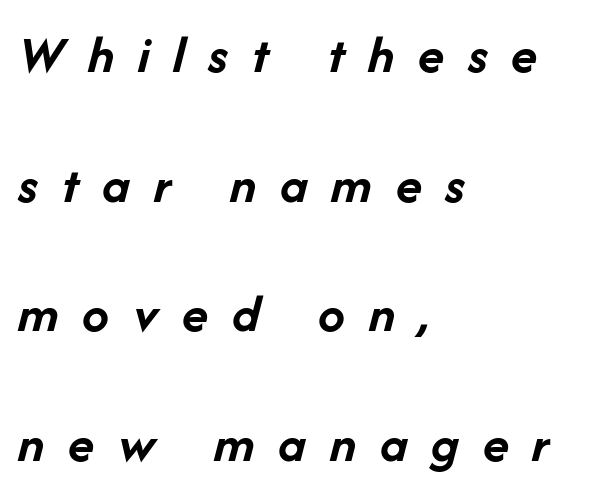
Between one letter and the next there's a generous, obvious gap. The lines are quadded left. Horizontal bands of white between lines are thick stripes. Spacing verdict: proportional, widths tailored to each character.
